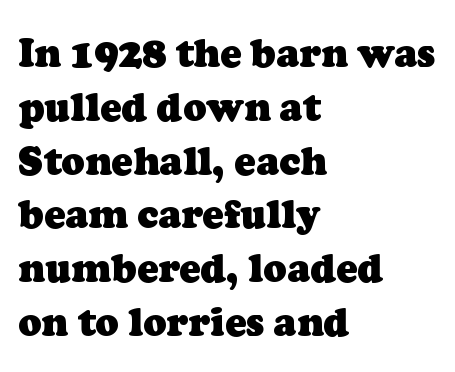
The image shows 39 px heavy serif type; set left-aligned, normal line spacing (1.38x), normal letter spacing, not underlined; low stroke contrast and a medium x-height.
